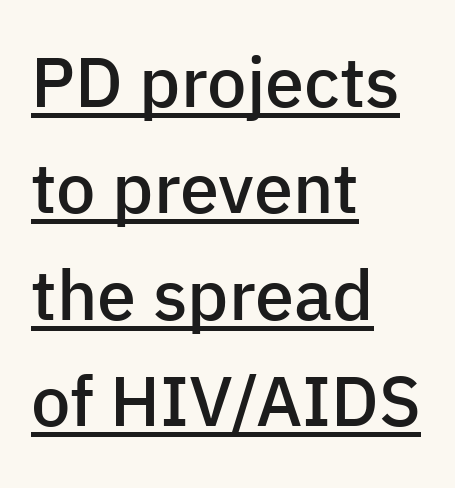
The image shows 70 px semibold sans-serif type, upright; set left-aligned, normal line spacing (1.52x), normal letter spacing, underlined; low stroke contrast and a medium x-height.
